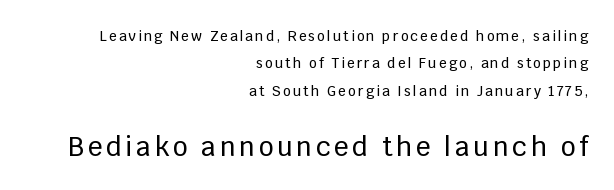
{"italic": "no", "underline": "no", "align": "right", "line_spacing": "loose", "line_spacing_ratio": 1.95, "larger_block": "second", "size_ratio": 1.86, "glyph_px": 26}
